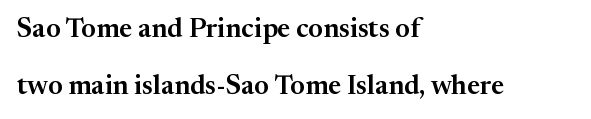
Q: Is the text italic (slanted)? A: No, it is upright.
Q: Is the text underlined? A: No.
Q: How is the paragraph aligned? A: Left-aligned.
Q: Is the spacing between letters normal or unusually wide? A: Normal.
Q: Is the spacing between lines tight, normal or loose? A: Loose.
